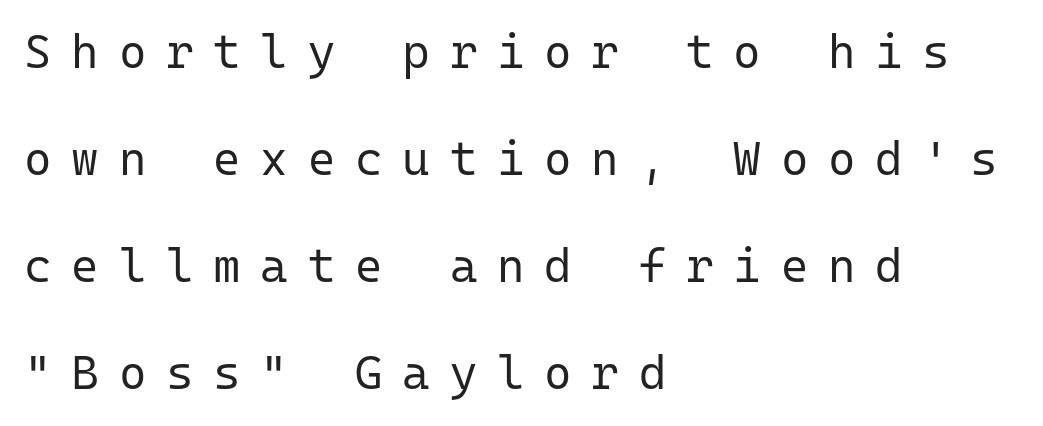
Q: Is the text bold? A: No.
Q: Is the text italic (slanted)? A: No, it is upright.
Q: Is the typeface a serif or a sans-serif typeface? A: Sans-serif.
Q: Is the text underlined? A: No.
Q: How is the paragraph aligned? A: Left-aligned.
Q: Is the spacing between letters normal or unusually wide? A: Unusually wide.
Q: Is the spacing between lines tight, normal or loose? A: Loose.
Q: Width (condensed, normal, or wide)? A: Normal.
Q: Stroke contrast? A: Low.
Q: x-height? A: Medium.
Q: Monospaced? A: Yes.
